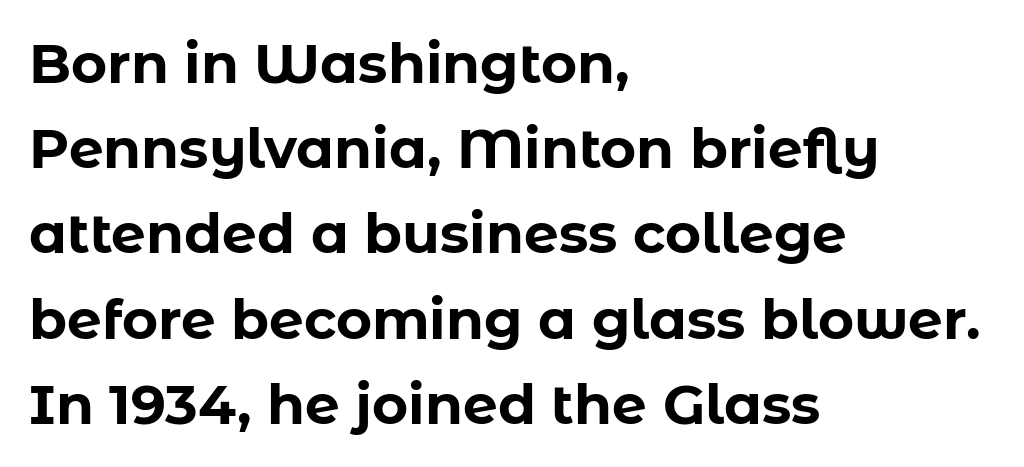
{"serif": "no", "italic": "no", "bold": "yes", "weight": "bold", "width": "normal", "stroke_contrast": "low", "x_height": "medium", "monospaced": "no", "underline": "no", "align": "left", "line_spacing": "normal", "line_spacing_ratio": 1.55, "letter_spacing": "normal", "letter_spacing_em": 0.0, "glyph_px": 55}
